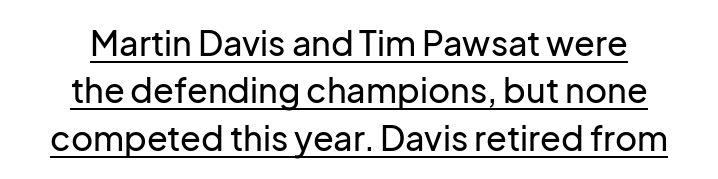
Q: Is the text italic (slanted)? A: No, it is upright.
Q: Is the typeface a serif or a sans-serif typeface? A: Sans-serif.
Q: Is the text underlined? A: Yes.
Q: Is the spacing between letters normal or unusually wide? A: Normal.
Q: Is the spacing between lines tight, normal or loose? A: Normal.
Q: Width (condensed, normal, or wide)? A: Normal.
Q: Stroke contrast? A: Low.
Q: x-height? A: Medium.
Q: Monospaced? A: No.
